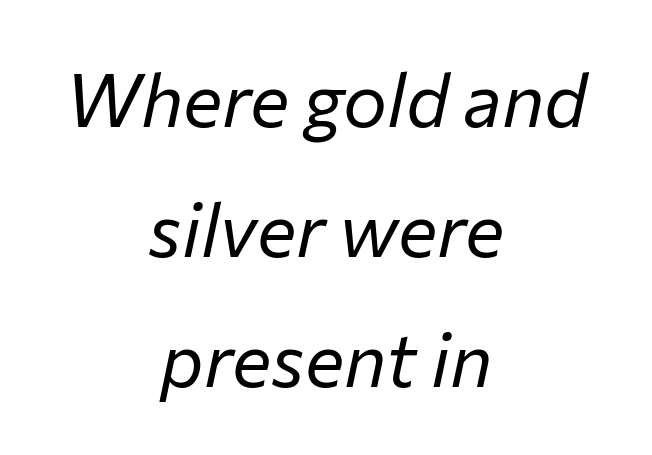
Q: Is the text bold? A: No.
Q: Is the text italic (slanted)? A: Yes, it leans right by about 12 degrees.
Q: Is the text underlined? A: No.
Q: How is the paragraph aligned? A: Centered.
Q: Is the spacing between letters normal or unusually wide? A: Normal.
Q: Width (condensed, normal, or wide)? A: Normal.
Q: Stroke contrast? A: Low.
Q: x-height? A: Medium.
Q: Monospaced? A: No.
